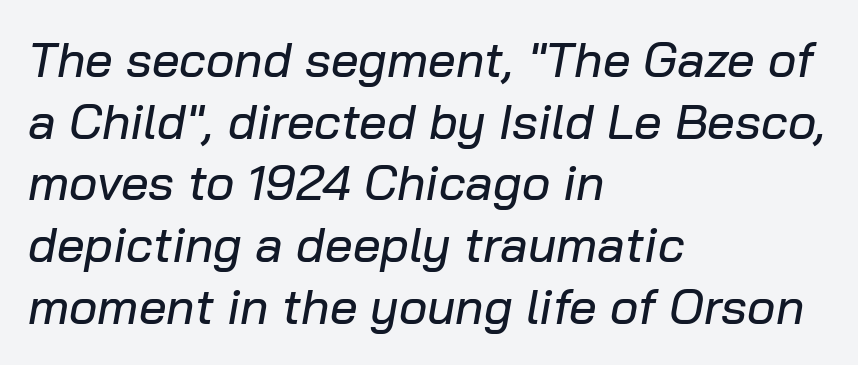
The image shows 49 px text type, italic (leaning right); set left-aligned, normal line spacing (1.26x), normal letter spacing, not underlined; low stroke contrast and a medium x-height.
